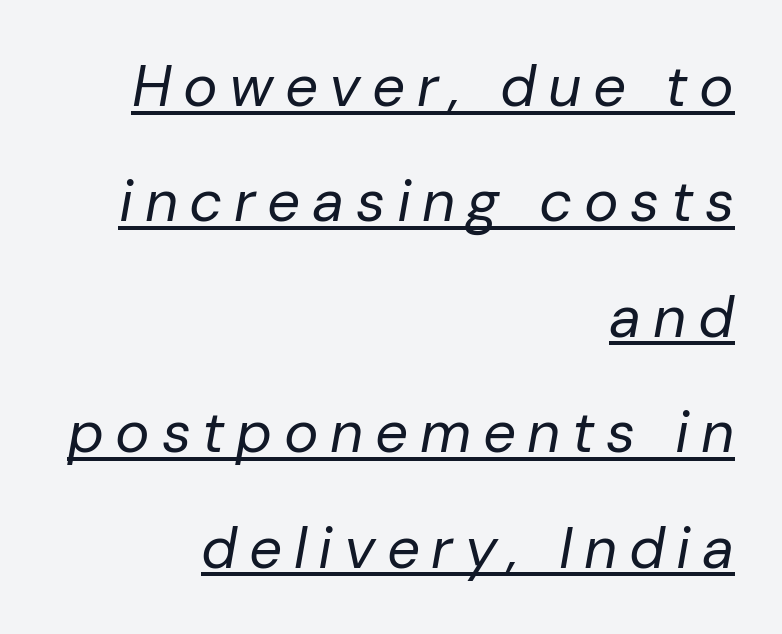
{"italic": "yes", "lean": "right", "slant_degrees": 10, "bold": "no", "weight": "regular", "width": "normal", "stroke_contrast": "low", "x_height": "medium", "monospaced": "no", "underline": "yes", "align": "right", "line_spacing": "loose", "line_spacing_ratio": 1.99, "letter_spacing": "wide", "letter_spacing_em": 0.2, "glyph_px": 58}
